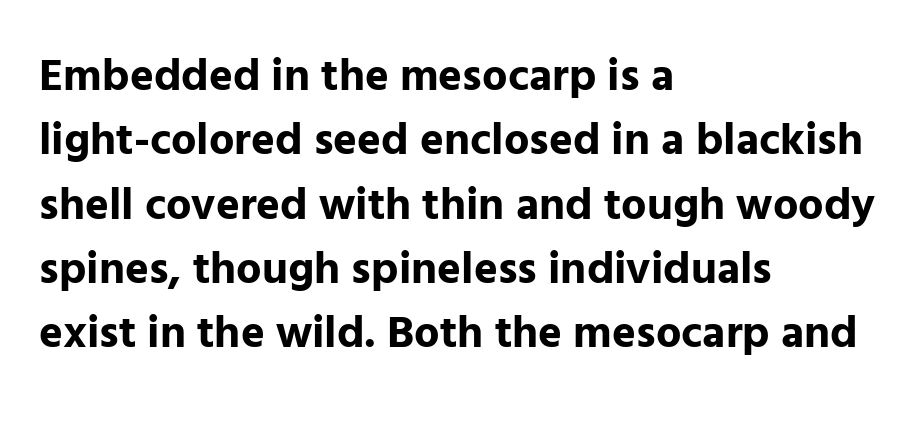
Q: Is the text bold? A: Yes.
Q: Is the text italic (slanted)? A: No, it is upright.
Q: Is the typeface a serif or a sans-serif typeface? A: Sans-serif.
Q: Is the text underlined? A: No.
Q: How is the paragraph aligned? A: Left-aligned.
Q: Is the spacing between letters normal or unusually wide? A: Normal.
Q: Is the spacing between lines tight, normal or loose? A: Normal.
Q: Width (condensed, normal, or wide)? A: Normal.
Q: Stroke contrast? A: Low.
Q: x-height? A: Medium.
Q: Monospaced? A: No.
